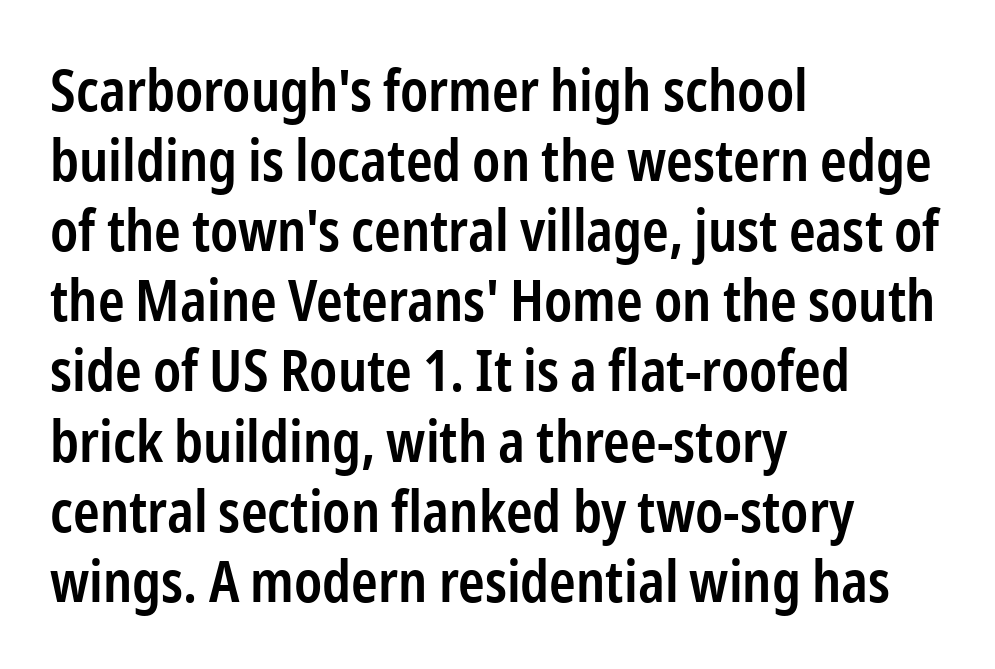
{"serif": "no", "italic": "no", "bold": "semi", "weight": "semibold", "width": "condensed", "stroke_contrast": "low", "x_height": "medium", "monospaced": "no", "underline": "no", "align": "left", "line_spacing_ratio": 1.23, "letter_spacing": "normal", "letter_spacing_em": 0.0, "glyph_px": 57}
